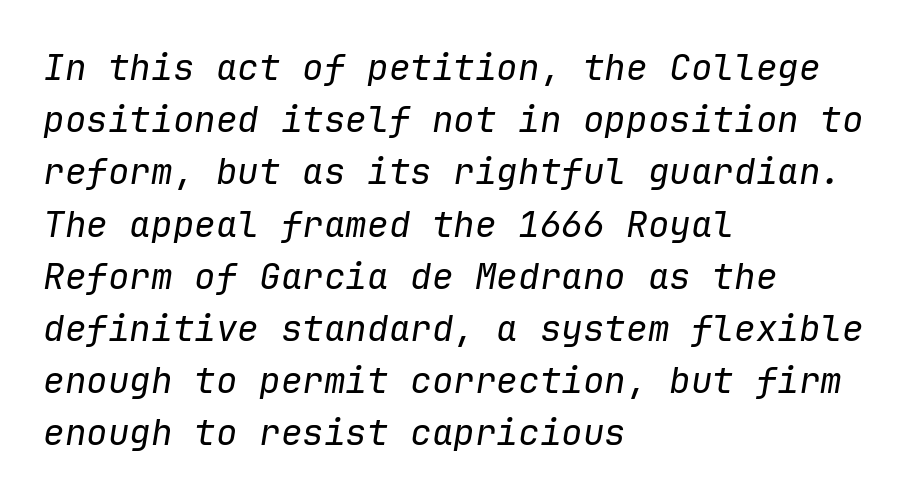
Vertically, the passage feels balanced, rows spaced as you'd expect. In terms of letterspacing, this is plain default setting. Monospaced: the letters line up in strict vertical columns. Weight: in the light-to-regular range.
